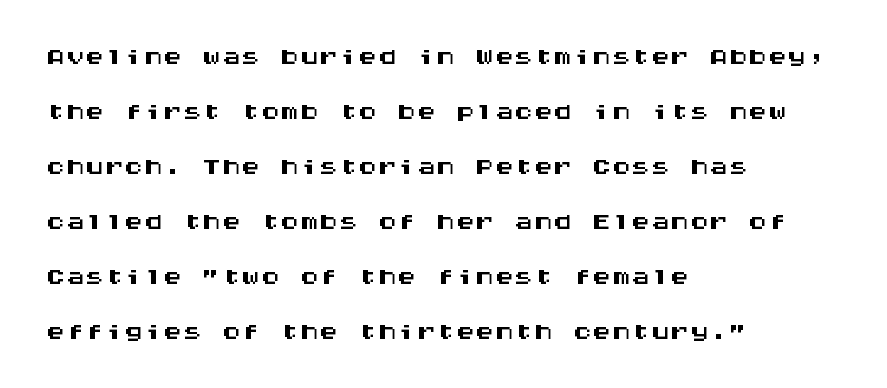
The image shows 39 px wide sans-serif type, upright, monospaced; set left-aligned, normal line spacing (1.41x), normal letter spacing, not underlined; medium stroke contrast and a large x-height.
